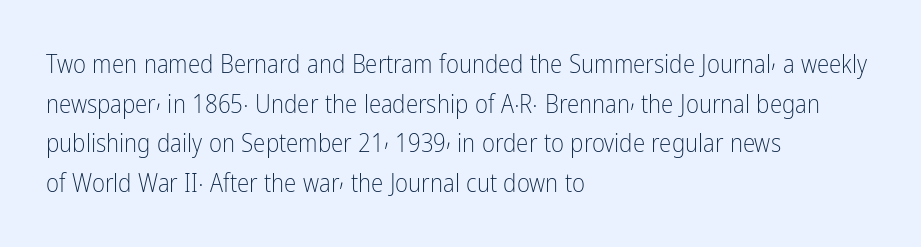
The image shows 25 px text type, upright; set left-aligned, normal line spacing (1.59x), normal letter spacing, not underlined.
